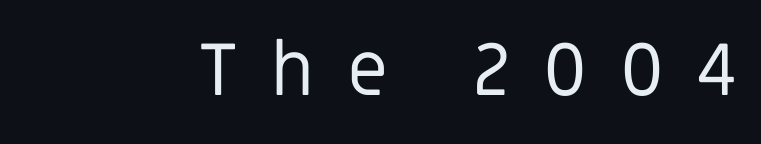
The image shows 74 px regular-weight sans-serif type, upright; set unusually wide letter spacing (+0.44 em), not underlined; low stroke contrast and a large x-height.
